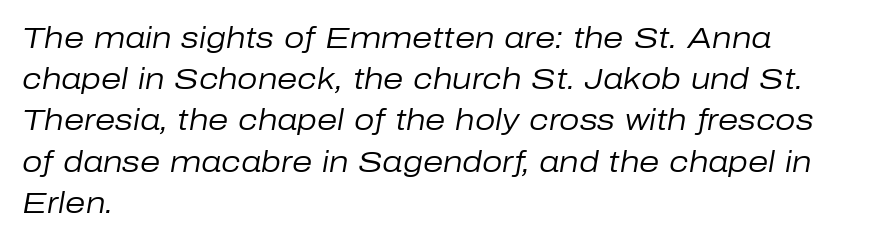
The image shows 29 px regular-weight type, italic (leaning right); set left-aligned, normal line spacing (1.42x), normal letter spacing, not underlined; low stroke contrast and a medium x-height.
